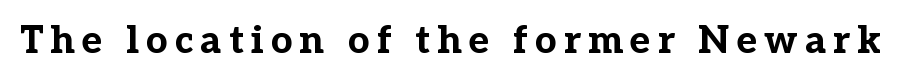
Q: Is the text bold? A: Yes.
Q: Is the text italic (slanted)? A: No, it is upright.
Q: Is the typeface a serif or a sans-serif typeface? A: Serif.
Q: Is the text underlined? A: No.
Q: Width (condensed, normal, or wide)? A: Normal.
Q: Stroke contrast? A: Low.
Q: x-height? A: Medium.
Q: Monospaced? A: No.
